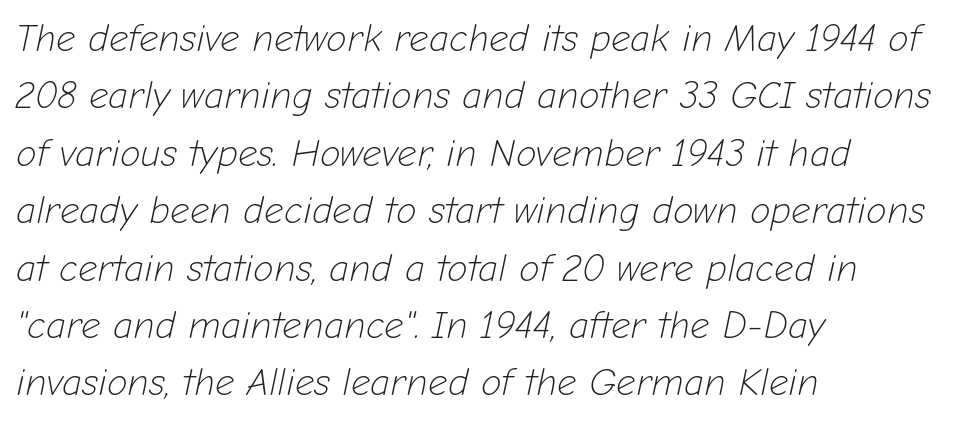
Q: Is the text bold? A: No.
Q: Is the text italic (slanted)? A: Yes, it leans right by about 12 degrees.
Q: Is the text underlined? A: No.
Q: How is the paragraph aligned? A: Left-aligned.
Q: Is the spacing between letters normal or unusually wide? A: Normal.
Q: Is the spacing between lines tight, normal or loose? A: Normal.
Q: Width (condensed, normal, or wide)? A: Normal.
Q: Stroke contrast? A: Low.
Q: x-height? A: Medium.
Q: Monospaced? A: No.
